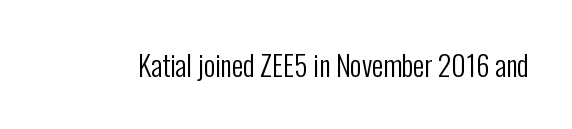
Q: Is the text bold? A: No.
Q: Is the text italic (slanted)? A: No, it is upright.
Q: Is the typeface a serif or a sans-serif typeface? A: Sans-serif.
Q: Is the text underlined? A: No.
Q: Is the spacing between letters normal or unusually wide? A: Normal.
Q: Width (condensed, normal, or wide)? A: Condensed.
Q: Stroke contrast? A: Low.
Q: x-height? A: Medium.
Q: Monospaced? A: No.
